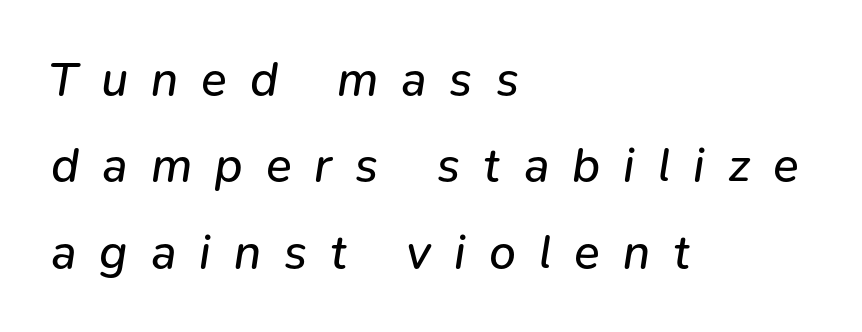
The image shows 48 px regular-weight type, italic (leaning right); set left-aligned, line spacing 1.8x, unusually wide letter spacing (+0.48 em), not underlined; low stroke contrast and a medium x-height.
